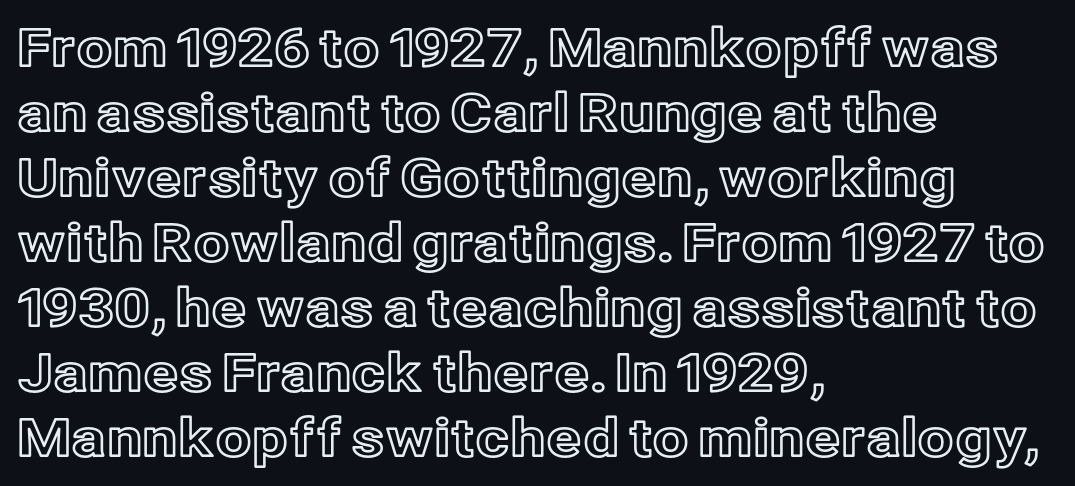
{"italic": "no", "width": "normal", "x_height": "medium", "monospaced": "no", "underline": "no", "align": "left", "line_spacing": "normal", "line_spacing_ratio": 1.25, "letter_spacing": "normal", "letter_spacing_em": 0.0, "glyph_px": 52}
